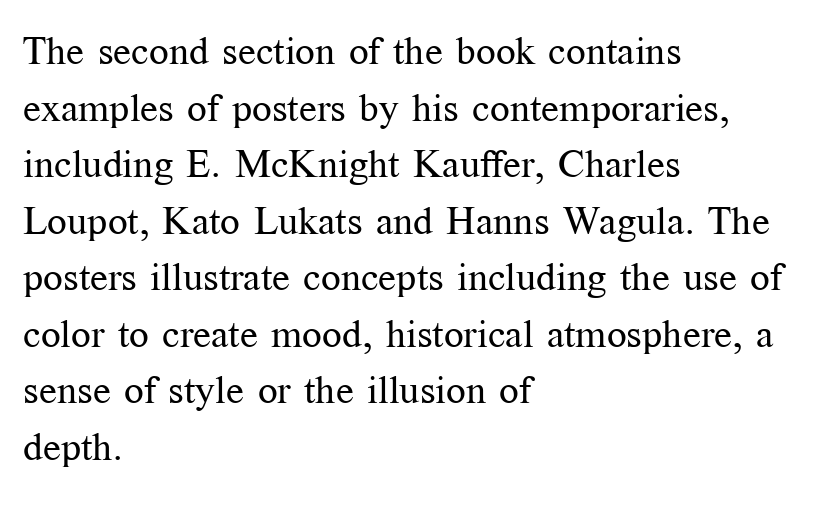
Q: Is the text bold? A: No.
Q: Is the text italic (slanted)? A: No, it is upright.
Q: Is the typeface a serif or a sans-serif typeface? A: Serif.
Q: Is the text underlined? A: No.
Q: How is the paragraph aligned? A: Left-aligned.
Q: Is the spacing between letters normal or unusually wide? A: Normal.
Q: Is the spacing between lines tight, normal or loose? A: Normal.
Q: Width (condensed, normal, or wide)? A: Normal.
Q: Stroke contrast? A: Medium.
Q: x-height? A: Medium.
Q: Monospaced? A: No.
